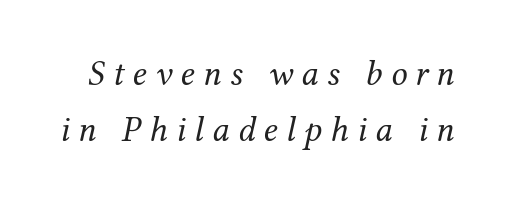
{"serif": "yes", "italic": "yes", "lean": "right", "slant_degrees": 12, "bold": "no", "weight": "regular", "width": "normal", "stroke_contrast": "medium", "x_height": "medium", "monospaced": "no", "underline": "no", "line_spacing": "normal", "line_spacing_ratio": 1.56, "letter_spacing": "wide", "letter_spacing_em": 0.23, "glyph_px": 36}
